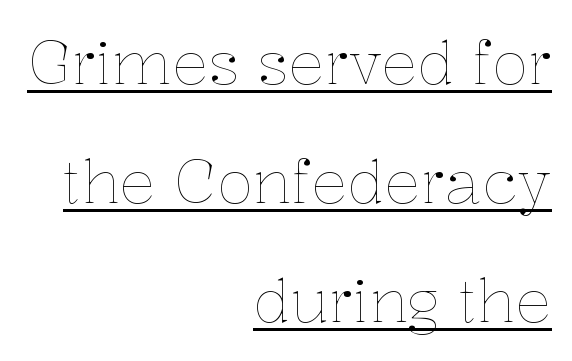
{"italic": "no", "bold": "no", "weight": "thin", "width": "normal", "stroke_contrast": "low", "x_height": "medium", "monospaced": "no", "underline": "yes", "align": "right", "line_spacing": "loose", "line_spacing_ratio": 1.98, "letter_spacing": "normal", "letter_spacing_em": 0.0, "glyph_px": 60}
